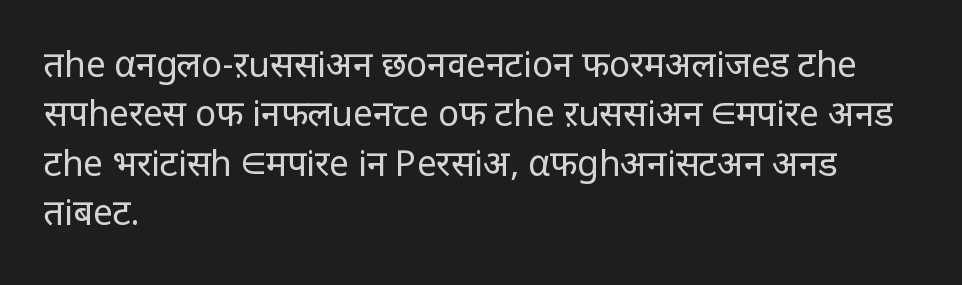
Q: Is the text bold? A: No.
Q: Is the text italic (slanted)? A: No, it is upright.
Q: Is the typeface a serif or a sans-serif typeface? A: Sans-serif.
Q: Is the text underlined? A: No.
Q: How is the paragraph aligned? A: Left-aligned.
Q: Is the spacing between letters normal or unusually wide? A: Normal.
Q: Is the spacing between lines tight, normal or loose? A: Normal.
Q: Width (condensed, normal, or wide)? A: Normal.
Q: Stroke contrast? A: Low.
Q: x-height? A: Large.
Q: Monospaced? A: No.
